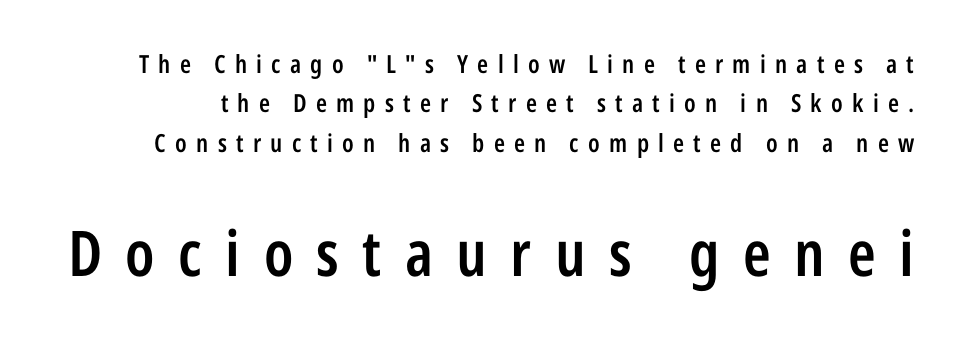
{"serif": "no", "italic": "no", "bold": "semi", "weight": "semibold", "width": "condensed", "stroke_contrast": "low", "x_height": "medium", "monospaced": "no", "underline": "no", "line_spacing": "normal", "line_spacing_ratio": 1.58, "letter_spacing": "wide", "letter_spacing_em": 0.37, "larger_block": "second", "size_ratio": 2.52, "glyph_px": 63}
